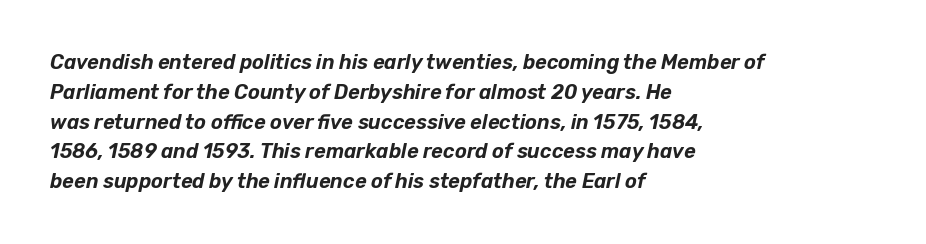
{"italic": "yes", "lean": "right", "slant_degrees": 12, "underline": "no", "align": "left", "line_spacing": "normal", "line_spacing_ratio": 1.49, "letter_spacing": "normal", "letter_spacing_em": 0.0, "glyph_px": 20}
